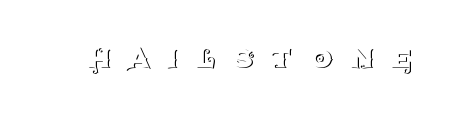
Q: Is the text bold? A: No.
Q: Is the text italic (slanted)? A: No, it is upright.
Q: Is the typeface a serif or a sans-serif typeface? A: Serif.
Q: Is the text underlined? A: No.
Q: Is the spacing between letters normal or unusually wide? A: Unusually wide.
Q: Width (condensed, normal, or wide)? A: Normal.
Q: Stroke contrast? A: Medium.
Q: x-height? A: Large.
Q: Monospaced? A: No.
